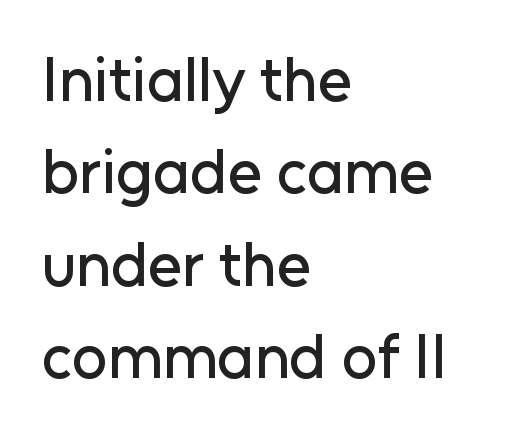
Q: Is the text italic (slanted)? A: No, it is upright.
Q: Is the typeface a serif or a sans-serif typeface? A: Sans-serif.
Q: Is the text underlined? A: No.
Q: How is the paragraph aligned? A: Left-aligned.
Q: Is the spacing between letters normal or unusually wide? A: Normal.
Q: Is the spacing between lines tight, normal or loose? A: Normal.
Q: Width (condensed, normal, or wide)? A: Normal.
Q: Stroke contrast? A: Low.
Q: x-height? A: Medium.
Q: Monospaced? A: No.
